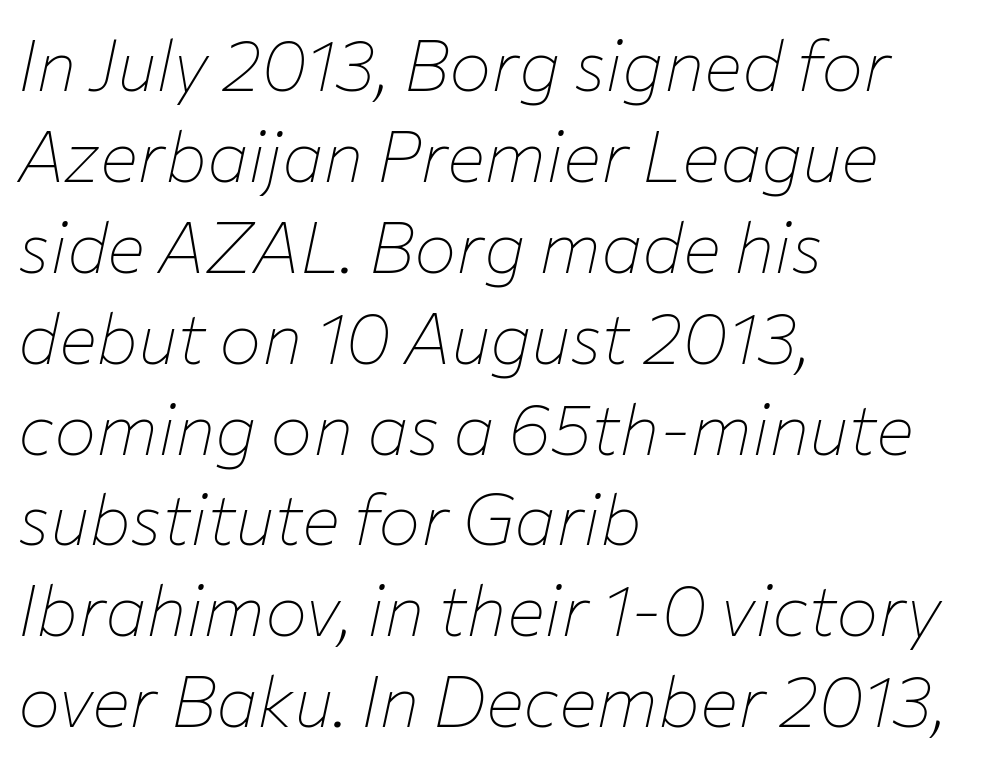
The image shows 71 px thin type, italic (leaning right); set left-aligned, normal line spacing (1.28x), normal letter spacing, not underlined; low stroke contrast and a medium x-height.
